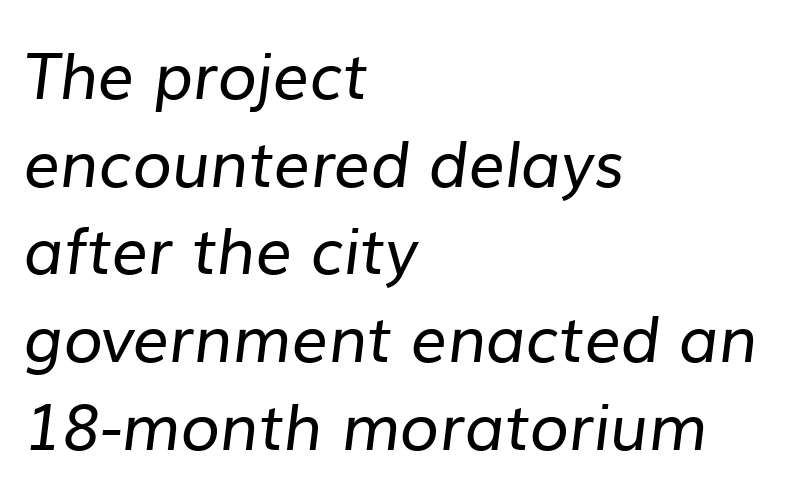
{"serif": "no", "bold": "no", "weight": "regular", "width": "normal", "stroke_contrast": "low", "x_height": "medium", "monospaced": "no", "underline": "no", "align": "left", "line_spacing": "normal", "line_spacing_ratio": 1.37, "letter_spacing": "normal", "letter_spacing_em": 0.0, "glyph_px": 64}
